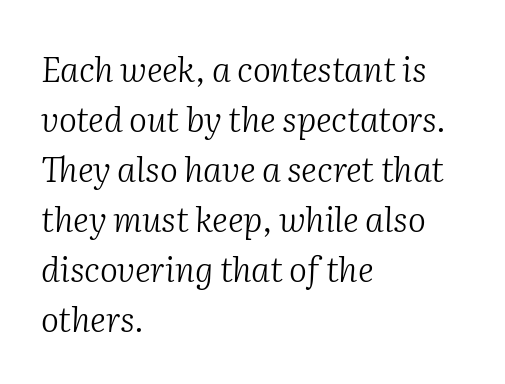
Q: Is the text bold? A: No.
Q: Is the text italic (slanted)? A: Yes, it leans right by about 2 degrees.
Q: Is the typeface a serif or a sans-serif typeface? A: Serif.
Q: Is the text underlined? A: No.
Q: How is the paragraph aligned? A: Left-aligned.
Q: Is the spacing between letters normal or unusually wide? A: Normal.
Q: Is the spacing between lines tight, normal or loose? A: Normal.
Q: Width (condensed, normal, or wide)? A: Normal.
Q: Stroke contrast? A: Medium.
Q: x-height? A: Medium.
Q: Monospaced? A: No.
